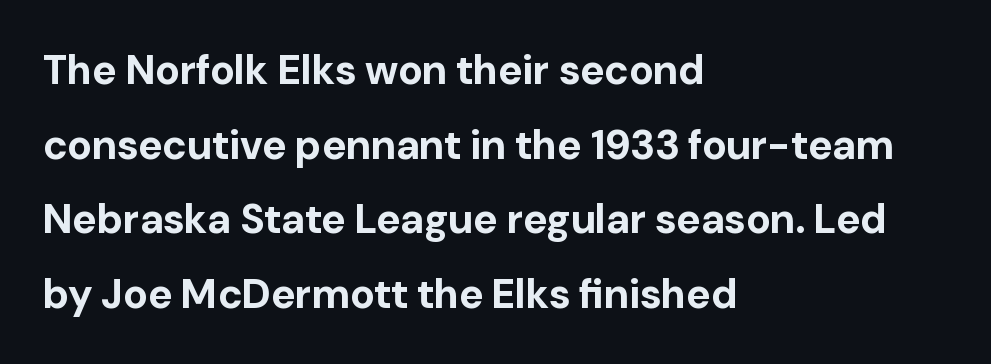
Q: Is the text bold? A: Yes.
Q: Is the text italic (slanted)? A: No, it is upright.
Q: Is the typeface a serif or a sans-serif typeface? A: Sans-serif.
Q: Is the text underlined? A: No.
Q: How is the paragraph aligned? A: Left-aligned.
Q: Is the spacing between letters normal or unusually wide? A: Normal.
Q: Width (condensed, normal, or wide)? A: Normal.
Q: Stroke contrast? A: Low.
Q: x-height? A: Medium.
Q: Monospaced? A: No.
